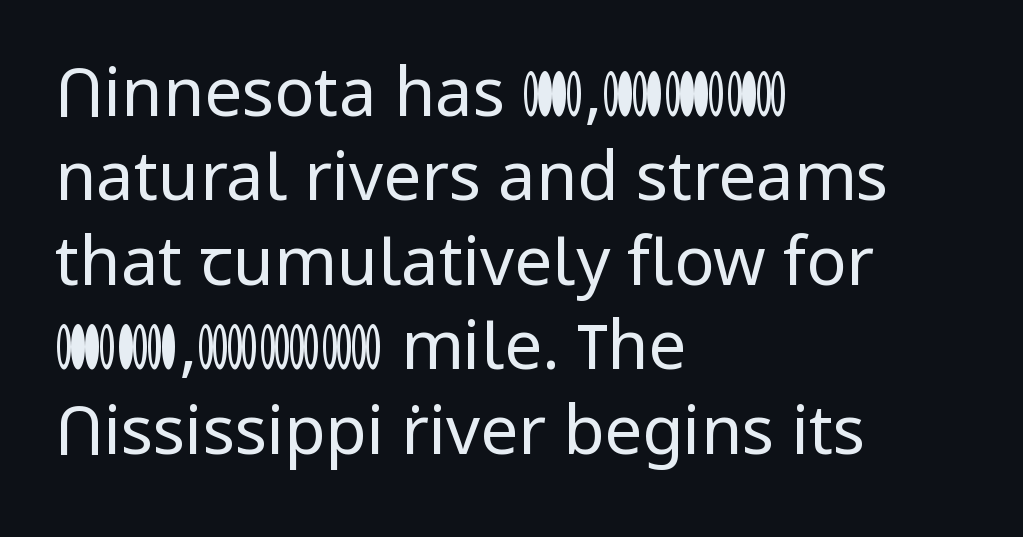
Q: Is the text bold? A: No.
Q: Is the text italic (slanted)? A: No, it is upright.
Q: Is the typeface a serif or a sans-serif typeface? A: Sans-serif.
Q: Is the text underlined? A: No.
Q: How is the paragraph aligned? A: Left-aligned.
Q: Is the spacing between letters normal or unusually wide? A: Normal.
Q: Is the spacing between lines tight, normal or loose? A: Normal.
Q: Width (condensed, normal, or wide)? A: Normal.
Q: Stroke contrast? A: Low.
Q: x-height? A: Medium.
Q: Monospaced? A: No.
